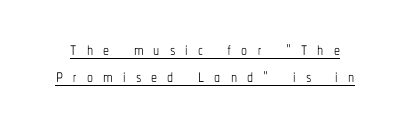
{"italic": "no", "bold": "no", "underline": "yes", "line_spacing": "tight", "line_spacing_ratio": 1.14, "letter_spacing": "wide", "letter_spacing_em": 0.42, "glyph_px": 24}
